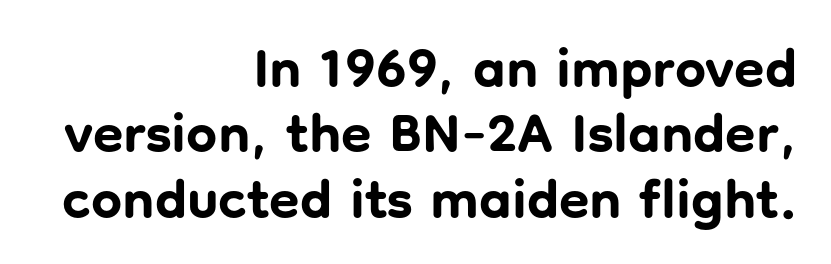
The image shows 55 px bold sans-serif type, upright; set right-aligned, line spacing 1.19x, normal letter spacing, not underlined; low stroke contrast and a medium x-height.
